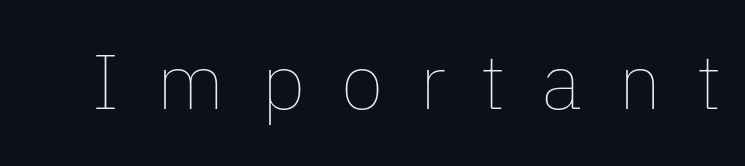
The image shows 78 px thin type, upright; set unusually wide letter spacing (+0.46 em), not underlined; low stroke contrast and a medium x-height.
